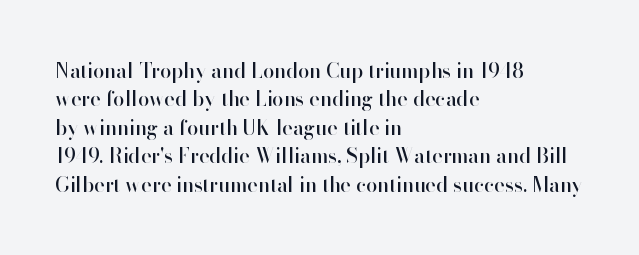
{"italic": "no", "underline": "no", "align": "left", "line_spacing": "normal", "line_spacing_ratio": 1.42, "letter_spacing": "normal", "letter_spacing_em": 0.0, "glyph_px": 20}
